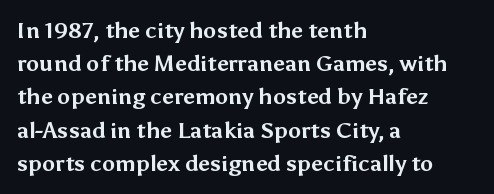
The image shows 22 px bold type, upright; set left-aligned, normal line spacing (1.51x), normal letter spacing, not underlined.
